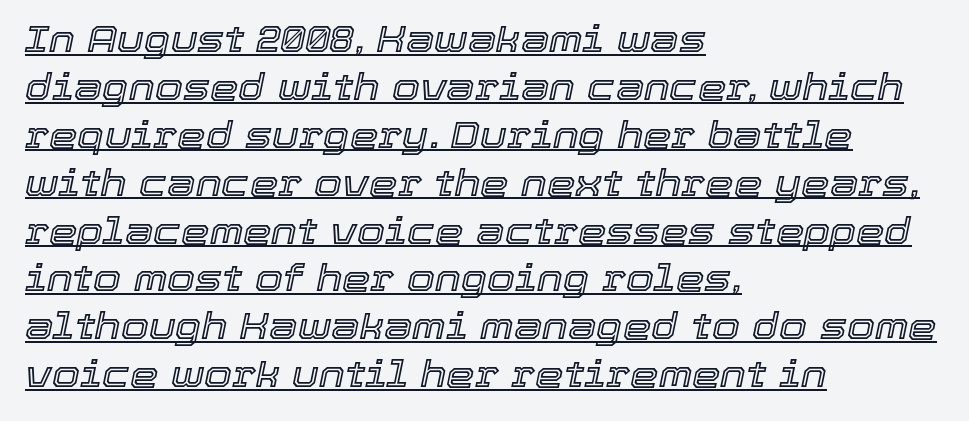
{"italic": "yes", "lean": "right", "slant_degrees": 12, "width": "normal", "x_height": "medium", "monospaced": "no", "underline": "yes", "align": "left", "line_spacing": "normal", "line_spacing_ratio": 1.33, "letter_spacing": "normal", "letter_spacing_em": 0.0, "glyph_px": 36}
